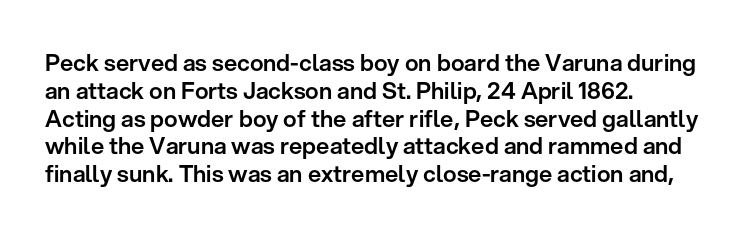
{"italic": "no", "underline": "no", "align": "left", "line_spacing_ratio": 1.21, "letter_spacing": "normal", "letter_spacing_em": 0.0, "glyph_px": 23}
